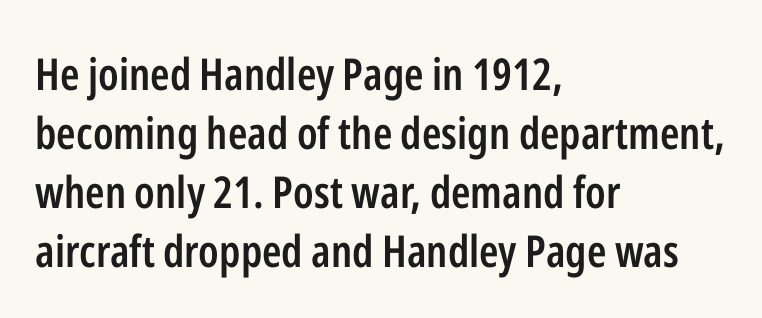
The image shows 44 px semibold, condensed sans-serif type, upright; set left-aligned, normal line spacing (1.34x), normal letter spacing, not underlined; low stroke contrast and a medium x-height.
